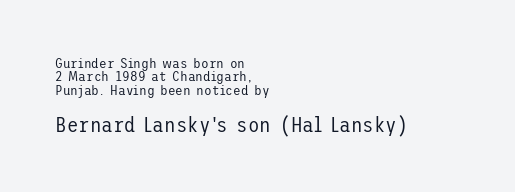
The image shows 21 px text type, upright; set left-aligned, tight line spacing (0.95x), normal letter spacing, not underlined; the second (bottom) block is 1.5x larger.
